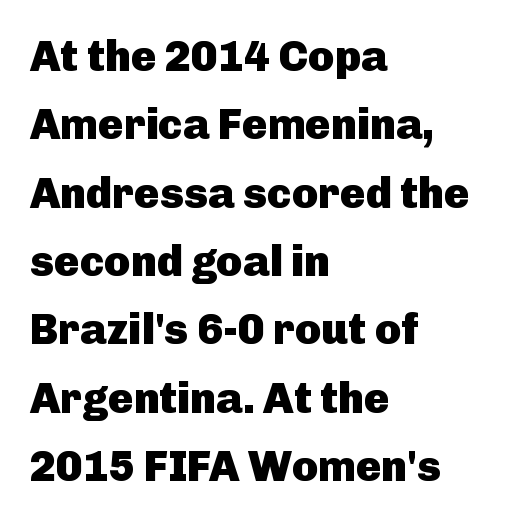
Q: Is the text bold? A: Yes.
Q: Is the text italic (slanted)? A: No, it is upright.
Q: Is the typeface a serif or a sans-serif typeface? A: Sans-serif.
Q: Is the text underlined? A: No.
Q: How is the paragraph aligned? A: Left-aligned.
Q: Is the spacing between letters normal or unusually wide? A: Normal.
Q: Is the spacing between lines tight, normal or loose? A: Normal.
Q: Width (condensed, normal, or wide)? A: Normal.
Q: Stroke contrast? A: Low.
Q: x-height? A: Medium.
Q: Monospaced? A: No.
